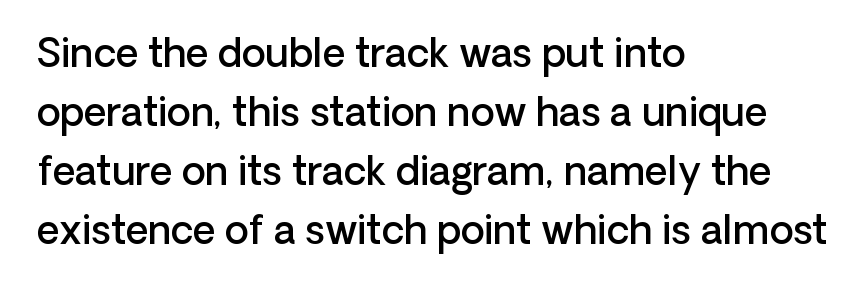
Anything drawn beneath the words? Only blank space. The block of text has a typical density, with ordinary space between rows. Think of a printed novel: that variable character pitch is what you see here. Stroke thickness is moderately raised; the sample reads as semibold.
